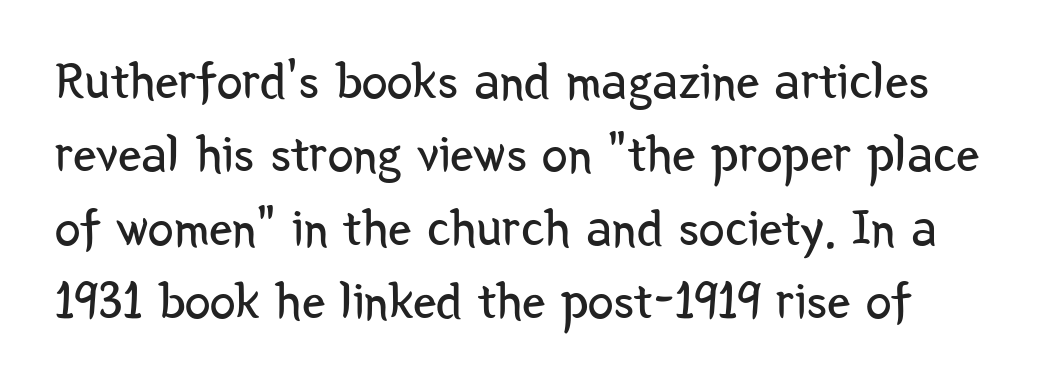
The image shows 52 px regular-weight, condensed sans-serif type, upright; set normal line spacing (1.41x), normal letter spacing, not underlined; low stroke contrast and a medium x-height.
